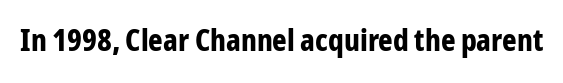
Q: Is the text bold? A: Yes.
Q: Is the text italic (slanted)? A: No, it is upright.
Q: Is the typeface a serif or a sans-serif typeface? A: Sans-serif.
Q: Is the text underlined? A: No.
Q: Is the spacing between letters normal or unusually wide? A: Normal.
Q: Width (condensed, normal, or wide)? A: Condensed.
Q: Stroke contrast? A: Low.
Q: x-height? A: Medium.
Q: Monospaced? A: No.
